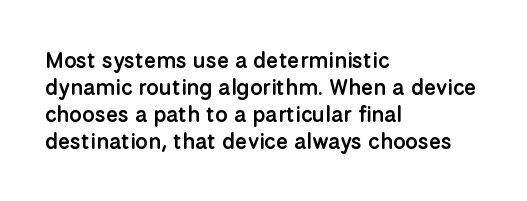
Letters rest on an invisible, unmarked baseline. Notice how the stems are strictly vertical — no italics here. In terms of letterspacing, this is plain default setting. This is moderately heavy type, rendered in semibold. Reading down the block, your eye returns to a fixed left position each line.
